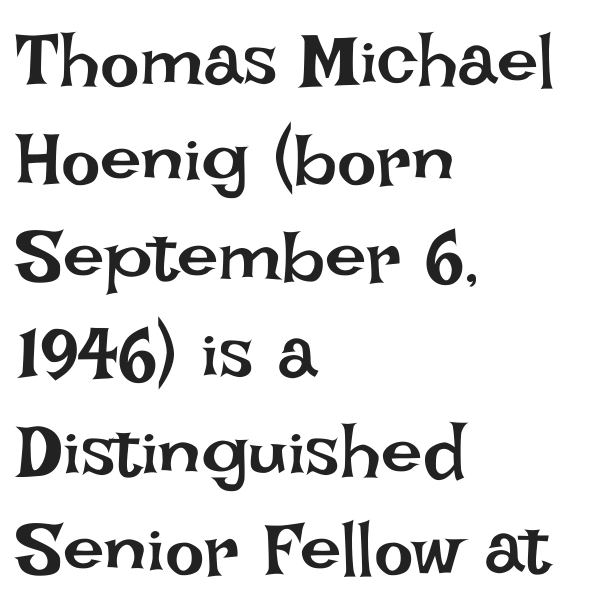
Q: Is the text bold? A: No.
Q: Is the text italic (slanted)? A: No, it is upright.
Q: Is the text underlined? A: No.
Q: How is the paragraph aligned? A: Left-aligned.
Q: Is the spacing between letters normal or unusually wide? A: Normal.
Q: Is the spacing between lines tight, normal or loose? A: Normal.
Q: Width (condensed, normal, or wide)? A: Normal.
Q: Stroke contrast? A: Low.
Q: x-height? A: Large.
Q: Monospaced? A: No.
